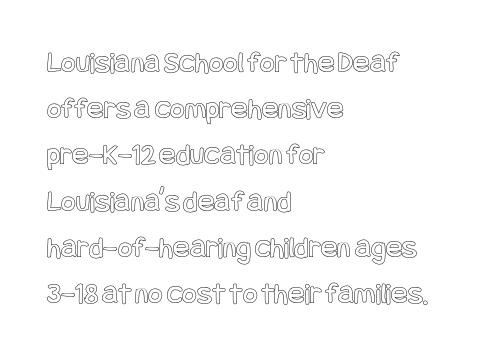
{"italic": "no", "width": "condensed", "x_height": "large", "underline": "no", "align": "left", "line_spacing": "normal", "line_spacing_ratio": 1.49, "letter_spacing": "normal", "letter_spacing_em": 0.0, "glyph_px": 31}
